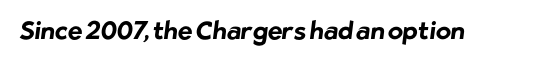
The image shows 25 px bold type; set normal letter spacing, not underlined.
